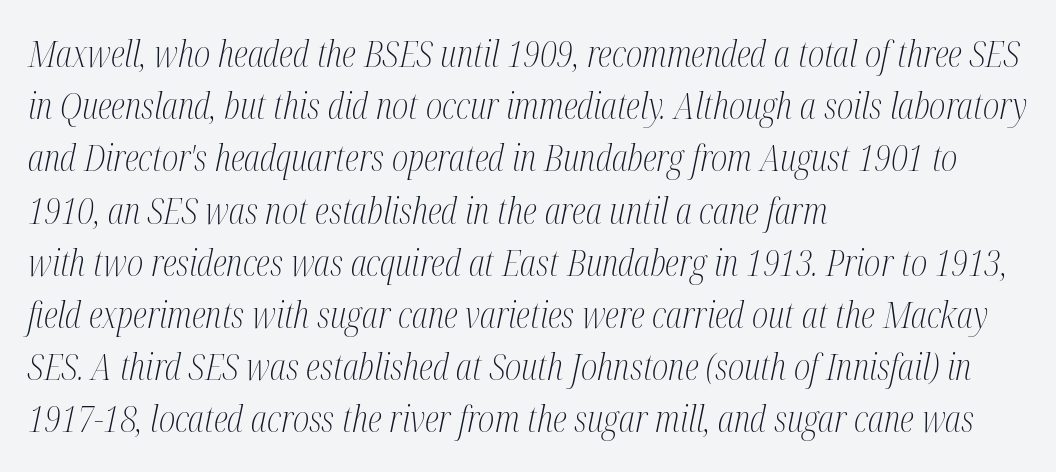
Q: Is the text bold? A: No.
Q: Is the text italic (slanted)? A: Yes, it leans right by about 12 degrees.
Q: Is the typeface a serif or a sans-serif typeface? A: Serif.
Q: Is the text underlined? A: No.
Q: How is the paragraph aligned? A: Left-aligned.
Q: Is the spacing between letters normal or unusually wide? A: Normal.
Q: Is the spacing between lines tight, normal or loose? A: Normal.
Q: Width (condensed, normal, or wide)? A: Condensed.
Q: Stroke contrast? A: Medium.
Q: x-height? A: Medium.
Q: Monospaced? A: No.
